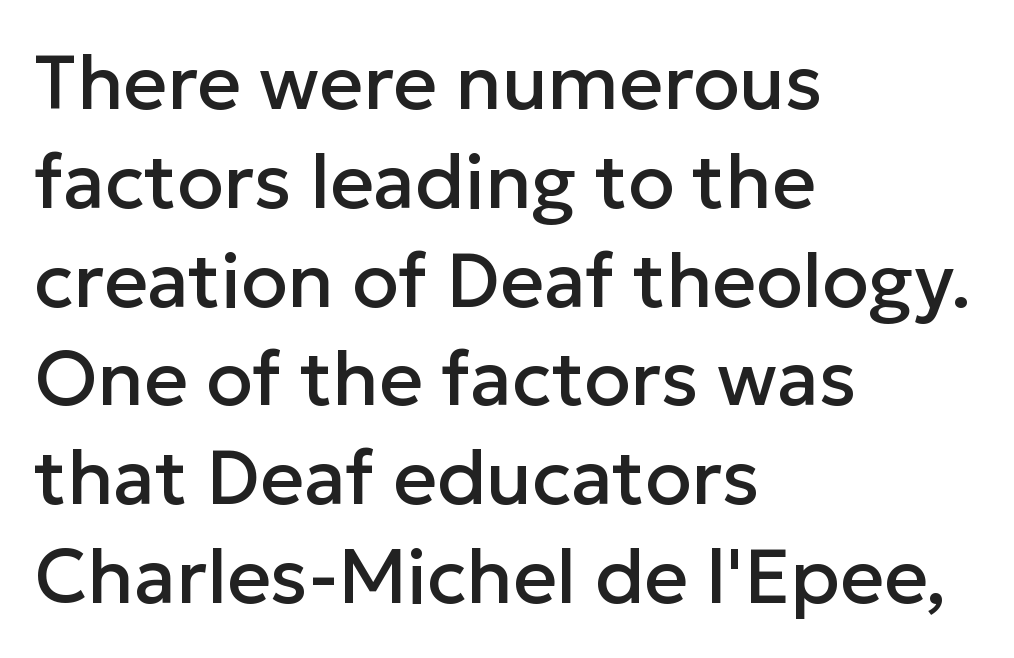
Q: Is the text italic (slanted)? A: No, it is upright.
Q: Is the typeface a serif or a sans-serif typeface? A: Sans-serif.
Q: Is the text underlined? A: No.
Q: How is the paragraph aligned? A: Left-aligned.
Q: Is the spacing between letters normal or unusually wide? A: Normal.
Q: Is the spacing between lines tight, normal or loose? A: Normal.
Q: Width (condensed, normal, or wide)? A: Normal.
Q: Stroke contrast? A: Low.
Q: x-height? A: Medium.
Q: Monospaced? A: No.
